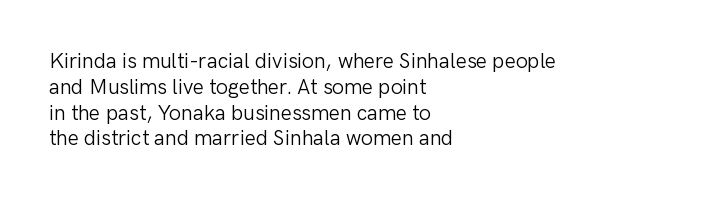
{"italic": "no", "bold": "no", "underline": "no", "align": "left", "line_spacing_ratio": 1.23, "letter_spacing": "normal", "letter_spacing_em": 0.0, "glyph_px": 21}
